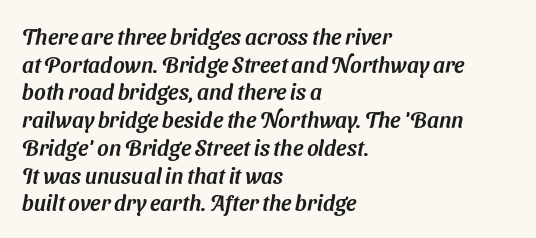
The baseline area is clear. This block has exactly the height ordinary leading produces. Letter spacing: default. The lines are quadded left.
